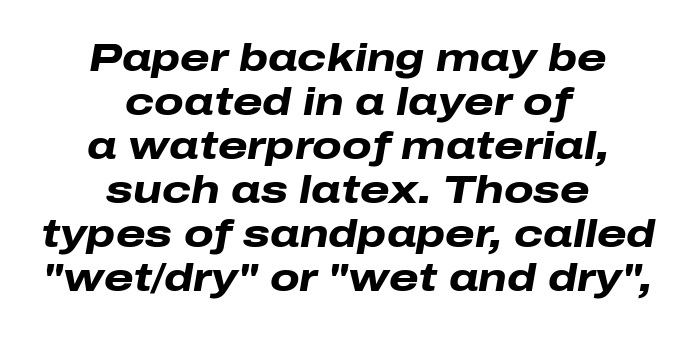
{"italic": "yes", "lean": "right", "slant_degrees": 10, "bold": "yes", "weight": "heavy", "width": "wide", "stroke_contrast": "low", "x_height": "medium", "monospaced": "no", "underline": "no", "align": "center", "line_spacing_ratio": 1.16, "letter_spacing": "normal", "letter_spacing_em": 0.0, "glyph_px": 38}
